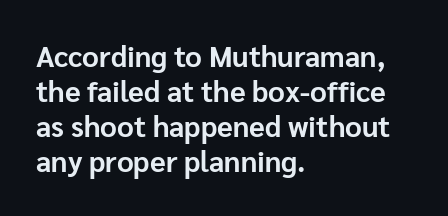
The image shows 29 px bold sans-serif type, upright; set left-aligned, line spacing 1.21x, normal letter spacing, not underlined; low stroke contrast and a medium x-height.
